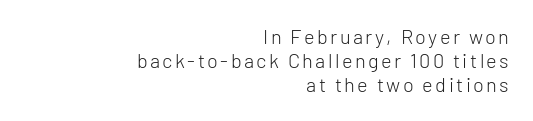
Posture: straight, roman, zero tilt. The paragraph has a hard right edge and a soft left edge. Stems and bowls with no extra thickness — not bold. Clear beneath every line of the passage.
